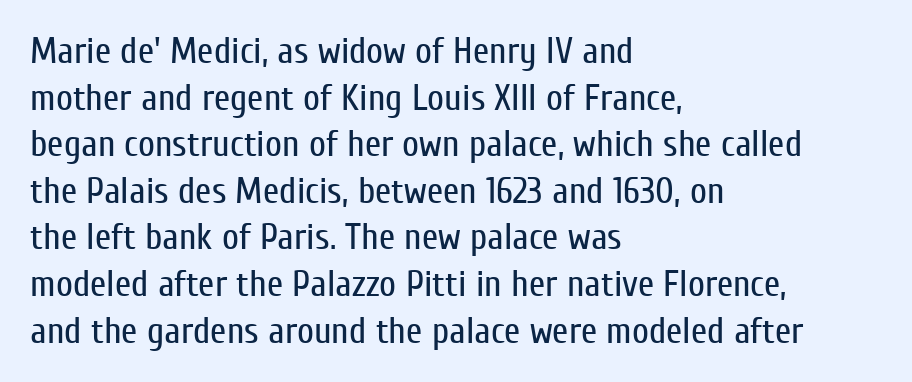
Q: Is the text bold? A: No.
Q: Is the text italic (slanted)? A: No, it is upright.
Q: Is the typeface a serif or a sans-serif typeface? A: Sans-serif.
Q: Is the text underlined? A: No.
Q: How is the paragraph aligned? A: Left-aligned.
Q: Is the spacing between letters normal or unusually wide? A: Normal.
Q: Is the spacing between lines tight, normal or loose? A: Normal.
Q: Width (condensed, normal, or wide)? A: Condensed.
Q: Stroke contrast? A: Low.
Q: x-height? A: Medium.
Q: Monospaced? A: No.
